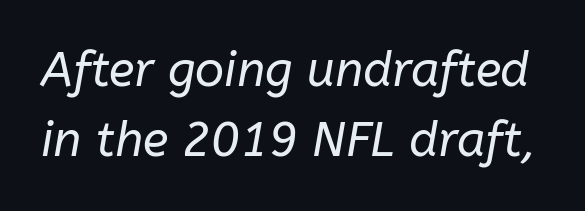
Q: Is the text bold? A: No.
Q: Is the text italic (slanted)? A: Yes, it leans right by about 10 degrees.
Q: Is the text underlined? A: No.
Q: Is the spacing between letters normal or unusually wide? A: Normal.
Q: Is the spacing between lines tight, normal or loose? A: Normal.
Q: Width (condensed, normal, or wide)? A: Normal.
Q: Stroke contrast? A: Low.
Q: x-height? A: Medium.
Q: Monospaced? A: No.
